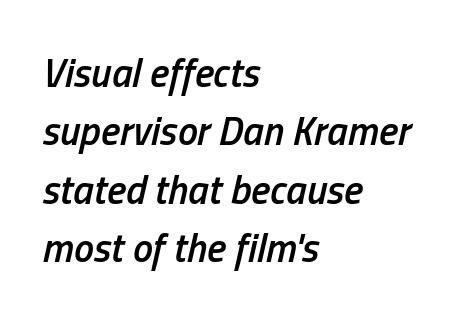
{"italic": "yes", "lean": "right", "slant_degrees": 13, "bold": "semi", "weight": "semibold", "width": "condensed", "stroke_contrast": "low", "x_height": "medium", "monospaced": "no", "underline": "no", "align": "left", "line_spacing": "normal", "line_spacing_ratio": 1.46, "letter_spacing": "normal", "letter_spacing_em": 0.0, "glyph_px": 40}
